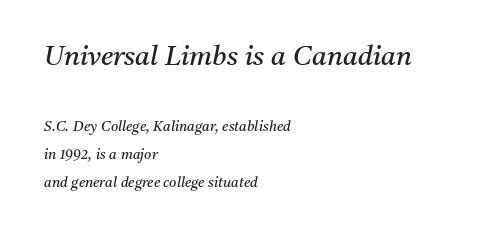
Q: Is the text bold? A: No.
Q: Is the text italic (slanted)? A: Yes, it leans right by about 11 degrees.
Q: Is the text underlined? A: No.
Q: How is the paragraph aligned? A: Left-aligned.
Q: Is the spacing between letters normal or unusually wide? A: Normal.
Q: Is the spacing between lines tight, normal or loose? A: Loose.
Q: Which block of text is set in a larger size, the first (top) or the second (bottom)? A: The first (top) one.
